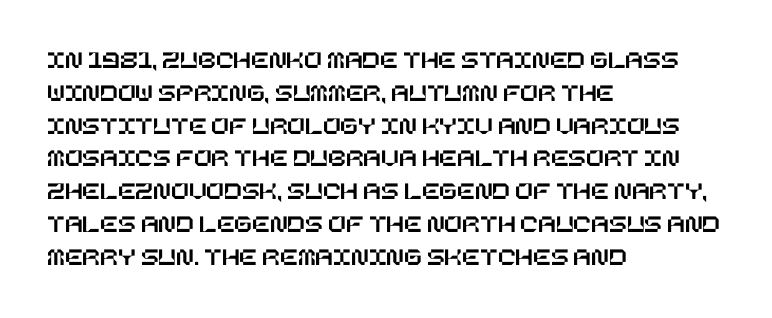
{"italic": "no", "underline": "no", "align": "left", "line_spacing": "normal", "line_spacing_ratio": 1.26, "letter_spacing": "normal", "letter_spacing_em": 0.0, "glyph_px": 26}
